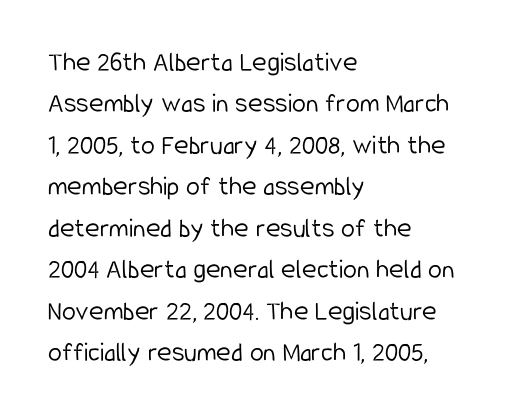
Q: Is the text bold? A: No.
Q: Is the text italic (slanted)? A: No, it is upright.
Q: Is the typeface a serif or a sans-serif typeface? A: Sans-serif.
Q: Is the text underlined? A: No.
Q: How is the paragraph aligned? A: Left-aligned.
Q: Is the spacing between letters normal or unusually wide? A: Normal.
Q: Is the spacing between lines tight, normal or loose? A: Normal.
Q: Width (condensed, normal, or wide)? A: Condensed.
Q: Stroke contrast? A: Low.
Q: x-height? A: Medium.
Q: Monospaced? A: No.
